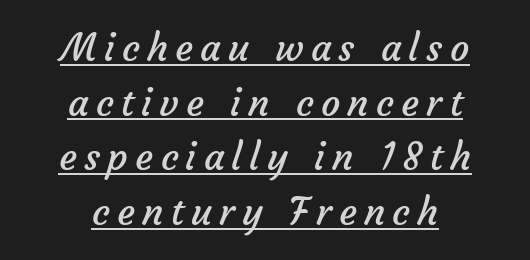
The image shows 38 px regular-weight sans-serif type; set centered, normal line spacing (1.44x), underlined; low stroke contrast and a medium x-height.
